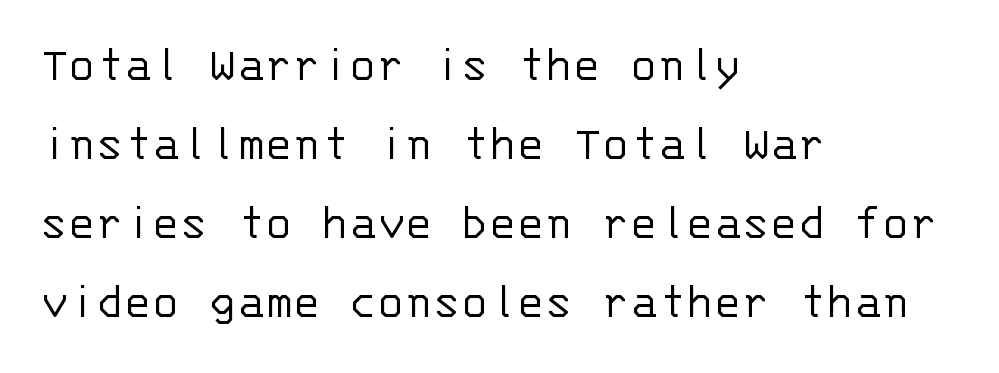
{"serif": "no", "italic": "no", "bold": "no", "weight": "light", "width": "normal", "stroke_contrast": "low", "x_height": "large", "monospaced": "yes", "underline": "no", "align": "left", "line_spacing": "normal", "line_spacing_ratio": 1.52, "letter_spacing": "normal", "letter_spacing_em": 0.0, "glyph_px": 52}
